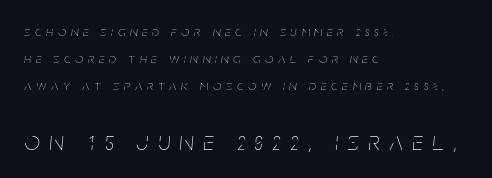
The image shows 27 px text type, italic (leaning right); set left-aligned, loose line spacing (1.93x), unusually wide letter spacing (+0.36 em), not underlined; the second (bottom) block is 1.93x larger.
